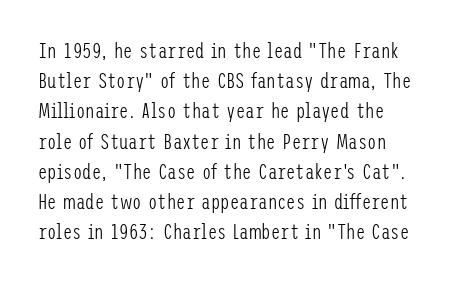
The words here are not underlined. Caption: face not bold, strokes unweighted. Notice how descenders clear the ascenders below comfortably — that's standard leading. The lettering holds an erect, upright posture throughout. Default kerning and tracking; the words read as compact shapes.
